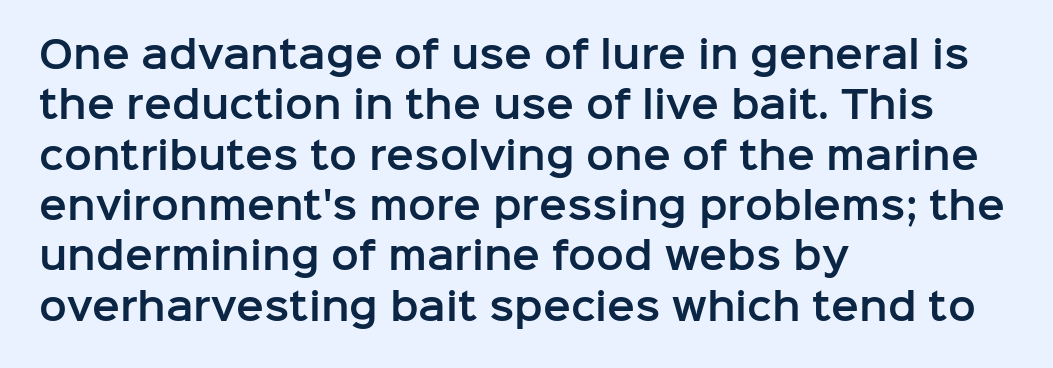
Each letter keeps its own natural width here, so spacing adapts to shape. The block of text has a typical density, with ordinary space between rows. A roman cut, with each character standing at attention. Beneath every word, the page is bare. These lines are composed in type without serifs. Inter-character spacing is left at the font's built-in metrics.
